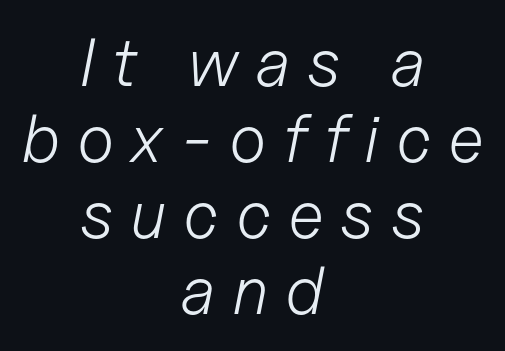
The image shows 68 px light type, italic (leaning right); set centered, tight line spacing (1.12x), unusually wide letter spacing (+0.24 em), not underlined; low stroke contrast and a medium x-height.
